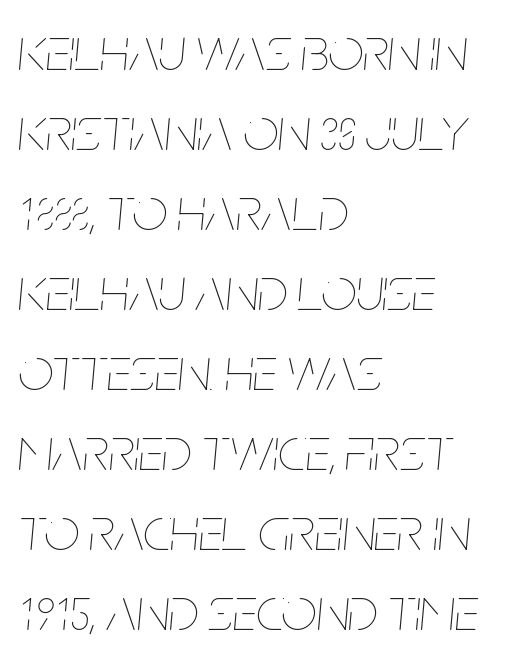
{"italic": "yes", "lean": "right", "slant_degrees": 5, "bold": "no", "weight": "thin", "width": "condensed", "stroke_contrast": "low", "x_height": "large", "monospaced": "no", "underline": "no", "align": "left", "line_spacing": "normal", "line_spacing_ratio": 1.29, "letter_spacing": "normal", "letter_spacing_em": 0.0, "glyph_px": 62}
